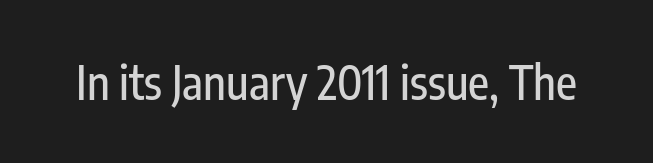
{"serif": "no", "italic": "no", "width": "condensed", "stroke_contrast": "low", "x_height": "medium", "monospaced": "no", "underline": "no", "letter_spacing": "normal", "letter_spacing_em": 0.0, "glyph_px": 46}
